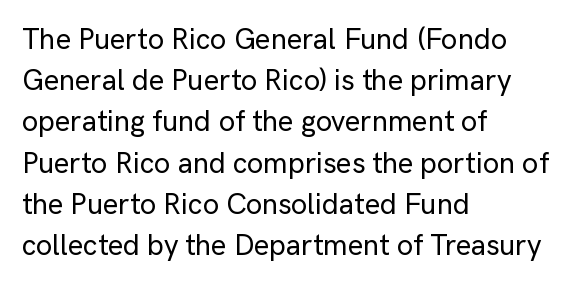
Q: Is the text italic (slanted)? A: No, it is upright.
Q: Is the typeface a serif or a sans-serif typeface? A: Sans-serif.
Q: Is the text underlined? A: No.
Q: How is the paragraph aligned? A: Left-aligned.
Q: Is the spacing between letters normal or unusually wide? A: Normal.
Q: Is the spacing between lines tight, normal or loose? A: Normal.
Q: Width (condensed, normal, or wide)? A: Normal.
Q: Stroke contrast? A: Low.
Q: x-height? A: Medium.
Q: Monospaced? A: No.
